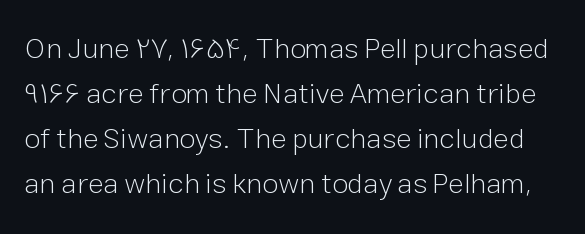
{"serif": "no", "italic": "no", "bold": "no", "weight": "light", "width": "normal", "stroke_contrast": "low", "x_height": "medium", "monospaced": "no", "underline": "no", "line_spacing": "normal", "line_spacing_ratio": 1.55, "letter_spacing": "normal", "letter_spacing_em": 0.0, "glyph_px": 29}
